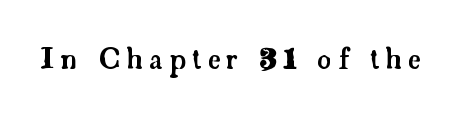
Q: Is the text italic (slanted)? A: No, it is upright.
Q: Is the typeface a serif or a sans-serif typeface? A: Serif.
Q: Is the text underlined? A: No.
Q: Is the spacing between letters normal or unusually wide? A: Unusually wide.
Q: Width (condensed, normal, or wide)? A: Normal.
Q: Stroke contrast? A: Low.
Q: x-height? A: Small.
Q: Monospaced? A: No.
